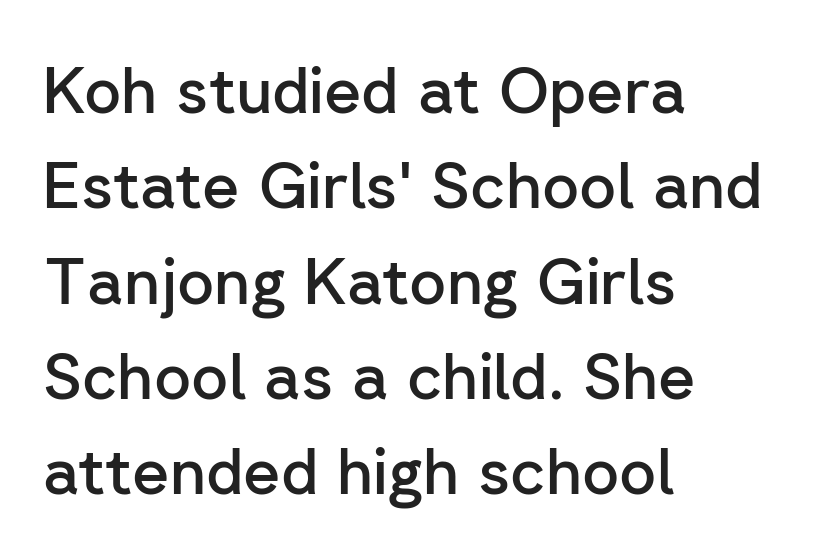
The letters stand upright; this is a roman face. The characters display no serif detailing; their extremities are plain. The rendering uses natural spacing where letterforms have individual widths. The strip under each line holds only bare page. How would I describe the line gaps? Plain and ordinary.
